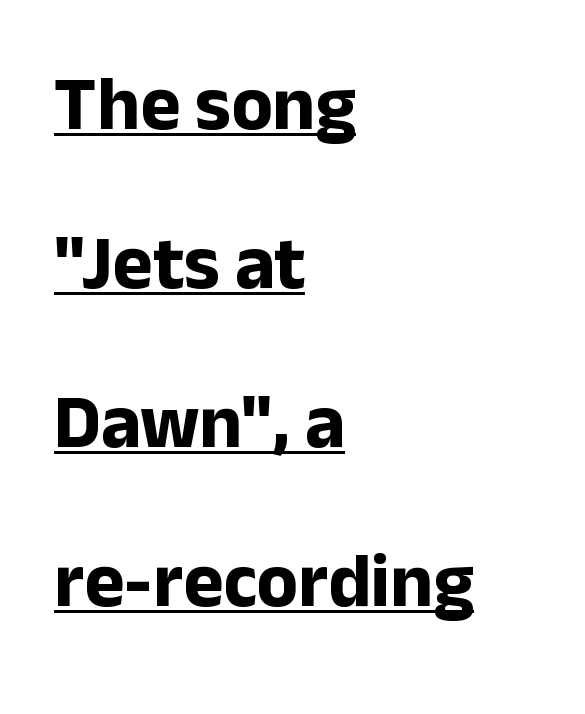
Q: Is the text bold? A: Yes.
Q: Is the text italic (slanted)? A: No, it is upright.
Q: Is the typeface a serif or a sans-serif typeface? A: Sans-serif.
Q: Is the text underlined? A: Yes.
Q: How is the paragraph aligned? A: Left-aligned.
Q: Is the spacing between letters normal or unusually wide? A: Normal.
Q: Is the spacing between lines tight, normal or loose? A: Loose.
Q: Width (condensed, normal, or wide)? A: Normal.
Q: Stroke contrast? A: Low.
Q: x-height? A: Medium.
Q: Monospaced? A: No.
